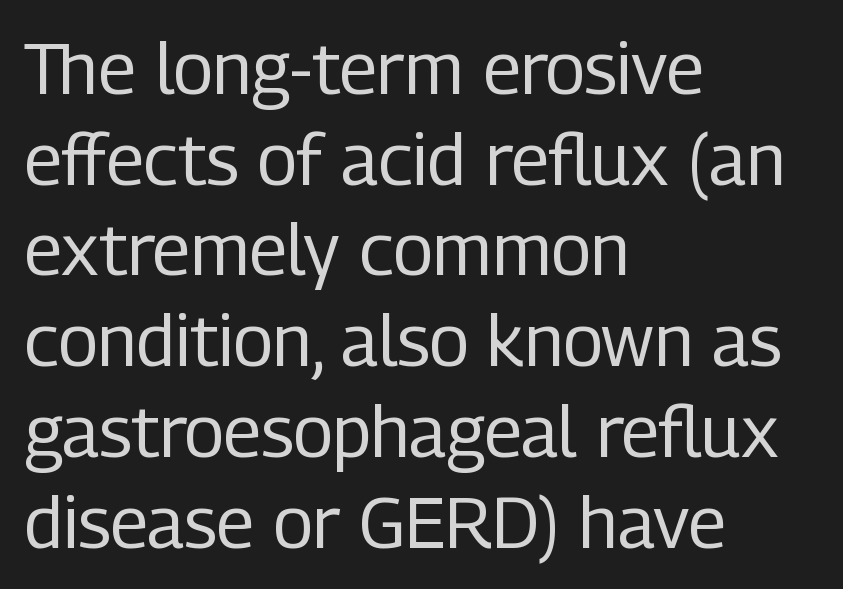
{"serif": "no", "italic": "no", "bold": "no", "weight": "regular", "width": "condensed", "stroke_contrast": "low", "x_height": "medium", "monospaced": "no", "underline": "no", "align": "left", "line_spacing": "normal", "line_spacing_ratio": 1.26, "letter_spacing": "normal", "letter_spacing_em": 0.0, "glyph_px": 72}
